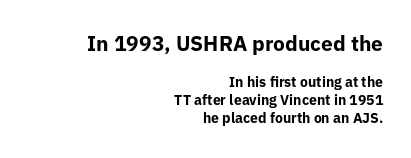
{"italic": "no", "bold": "yes", "underline": "no", "align": "right", "line_spacing": "normal", "line_spacing_ratio": 1.28, "letter_spacing": "normal", "letter_spacing_em": 0.0, "larger_block": "first", "size_ratio": 1.5, "glyph_px": 21}
